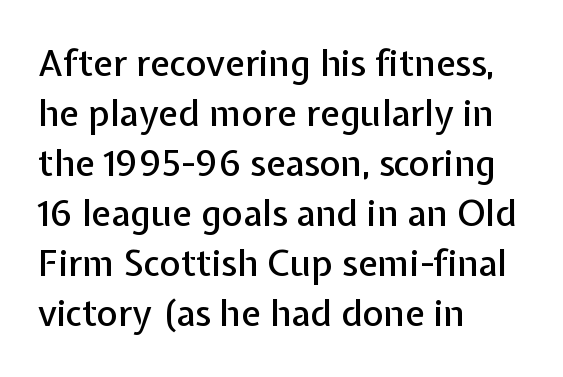
Honestly, the letter spacing is just normal — you wouldn't notice it. What kind of face is this? One without serifs — a sans. When letters stand straight like this, we call the style roman or upright. Rows of type keep a routine distance in the vertical direction.
